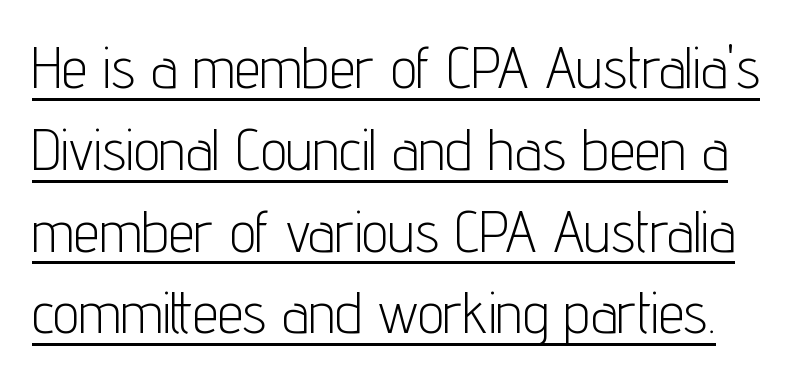
{"serif": "no", "italic": "no", "bold": "no", "weight": "light", "width": "condensed", "stroke_contrast": "low", "x_height": "medium", "monospaced": "no", "underline": "yes", "line_spacing": "normal", "line_spacing_ratio": 1.41, "letter_spacing": "normal", "letter_spacing_em": 0.0, "glyph_px": 58}
